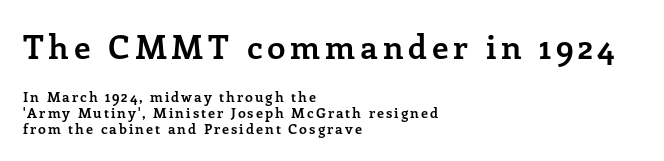
Q: Is the text bold? A: Yes.
Q: Is the text italic (slanted)? A: No, it is upright.
Q: Is the typeface a serif or a sans-serif typeface? A: Serif.
Q: Is the text underlined? A: No.
Q: How is the paragraph aligned? A: Left-aligned.
Q: Is the spacing between lines tight, normal or loose? A: Tight.
Q: Which block of text is set in a larger size, the first (top) or the second (bottom)? A: The first (top) one.
Q: Width (condensed, normal, or wide)? A: Normal.
Q: Stroke contrast? A: Low.
Q: x-height? A: Medium.
Q: Monospaced? A: No.
